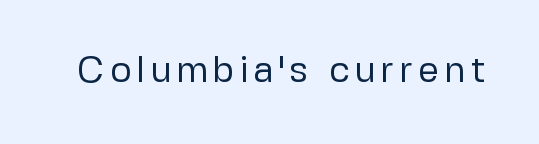
Q: Is the text bold? A: No.
Q: Is the text italic (slanted)? A: No, it is upright.
Q: Is the typeface a serif or a sans-serif typeface? A: Sans-serif.
Q: Is the text underlined? A: No.
Q: Width (condensed, normal, or wide)? A: Normal.
Q: Stroke contrast? A: Low.
Q: x-height? A: Medium.
Q: Monospaced? A: No.
